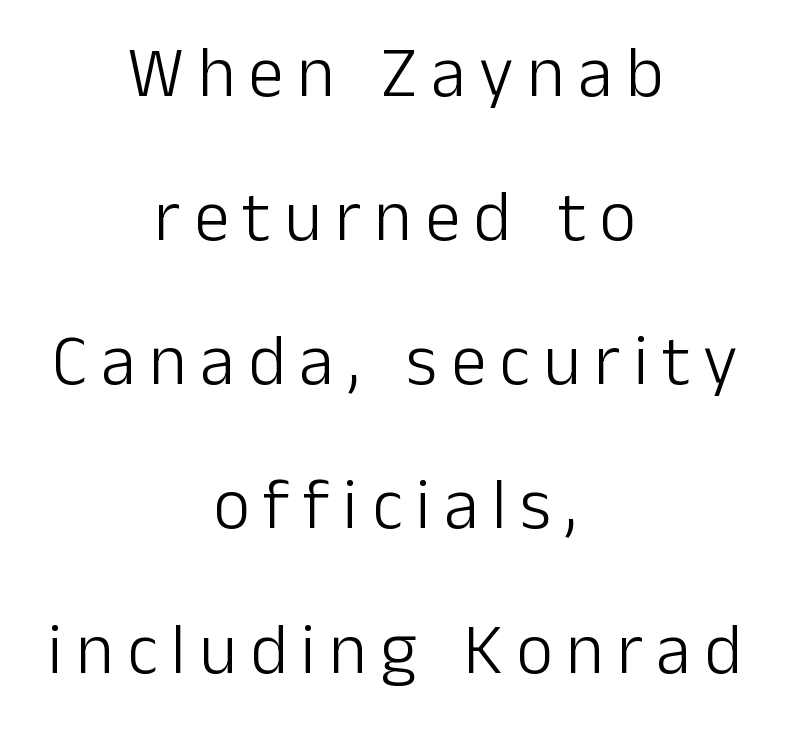
{"serif": "no", "italic": "no", "bold": "no", "weight": "light", "width": "normal", "stroke_contrast": "low", "x_height": "medium", "monospaced": "no", "underline": "no", "align": "center", "line_spacing": "loose", "line_spacing_ratio": 2.03, "glyph_px": 71}
